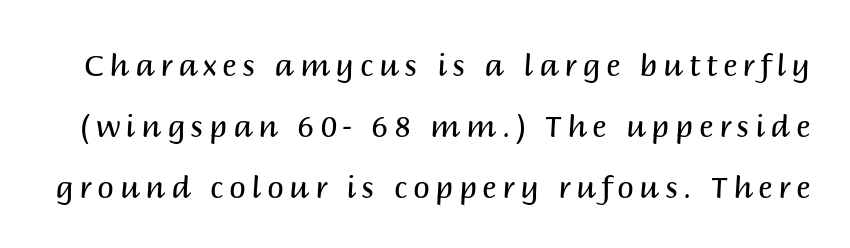
Q: Is the text bold? A: No.
Q: Is the text italic (slanted)? A: Yes.
Q: Is the typeface a serif or a sans-serif typeface? A: Sans-serif.
Q: Is the text underlined? A: No.
Q: Is the spacing between lines tight, normal or loose? A: Loose.
Q: Width (condensed, normal, or wide)? A: Normal.
Q: Stroke contrast? A: Medium.
Q: x-height? A: Large.
Q: Monospaced? A: No.
